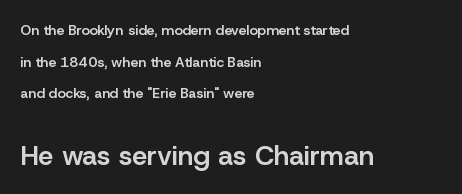
{"italic": "no", "bold": "semi", "underline": "no", "align": "left", "line_spacing": "loose", "line_spacing_ratio": 2.26, "letter_spacing": "normal", "letter_spacing_em": 0.0, "larger_block": "second", "size_ratio": 1.93, "glyph_px": 27}
